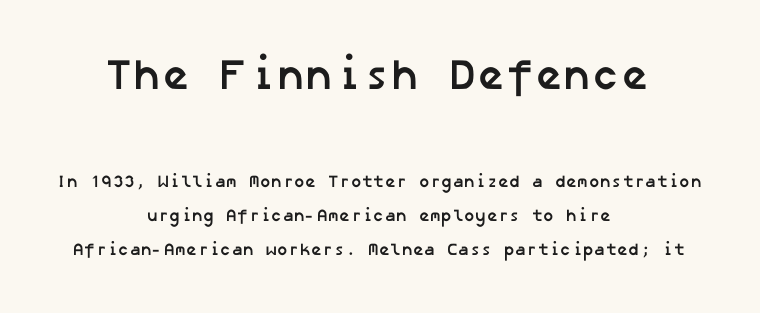
The image shows 43 px semibold sans-serif type; set centered, loose line spacing (1.99x), normal letter spacing, not underlined; the first (top) block is 2.53x larger; low stroke contrast and a medium x-height.
